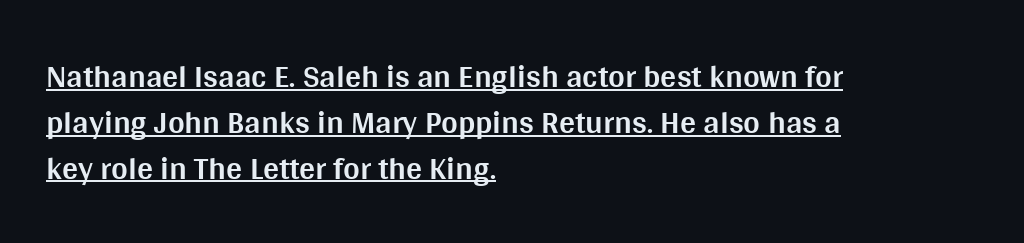
The image shows 32 px bold sans-serif type, upright; set left-aligned, normal line spacing (1.43x), normal letter spacing, underlined; medium stroke contrast and a large x-height.
